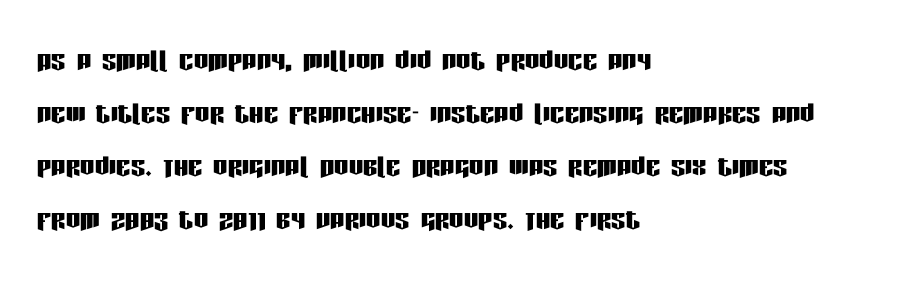
No italicization has been applied; the sample stays upright. A bare baseline throughout the passage. If you drew a ruler down the left edge, every line would touch it. Is this a fixed-width face? No — the glyphs have proportional, varying widths. The glyphs in this specimen are sans serif. Does the leading feel generous? No, just average.
